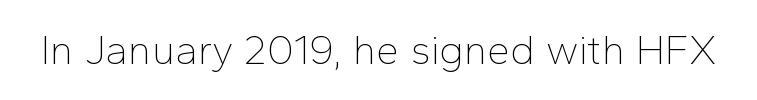
Type without underlining. A typesetter would call this proportional, since set widths differ per character. A quiet, ordinary-to-light weight characterises the typeface. The gaps between neighbouring characters are ordinary and unremarkable.
